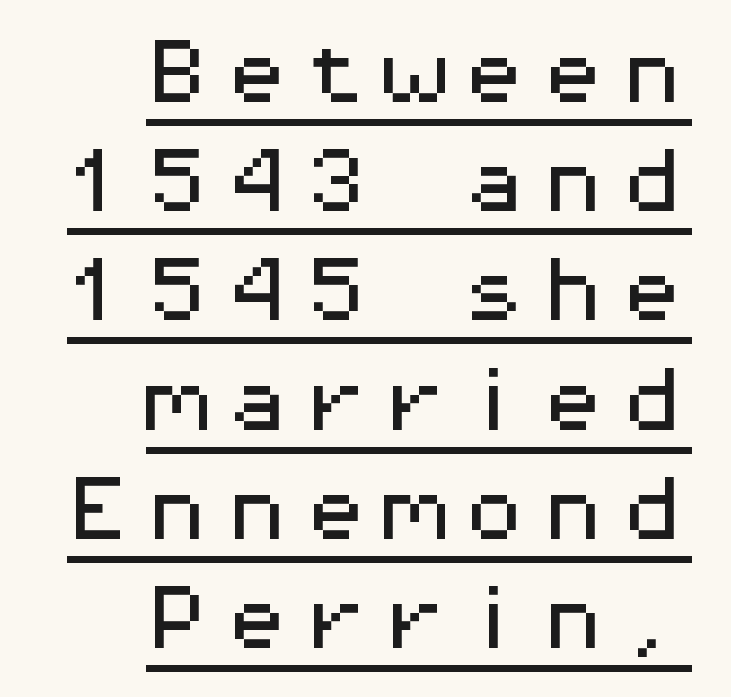
{"serif": "no", "italic": "no", "width": "wide", "stroke_contrast": "medium", "x_height": "medium", "monospaced": "yes", "underline": "yes", "align": "right", "line_spacing": "normal", "line_spacing_ratio": 1.56, "glyph_px": 70}
